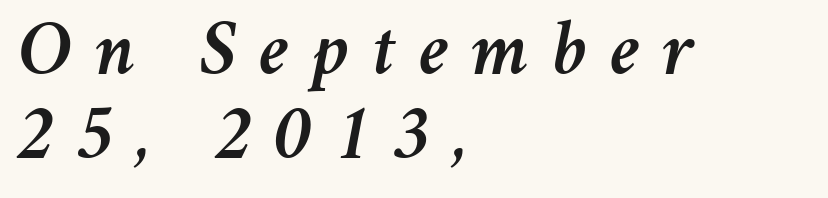
Q: Is the text italic (slanted)? A: Yes, it leans right by about 11 degrees.
Q: Is the text underlined? A: No.
Q: How is the paragraph aligned? A: Left-aligned.
Q: Is the spacing between letters normal or unusually wide? A: Unusually wide.
Q: Is the spacing between lines tight, normal or loose? A: Tight.
Q: Width (condensed, normal, or wide)? A: Normal.
Q: Stroke contrast? A: Medium.
Q: x-height? A: Medium.
Q: Monospaced? A: No.
